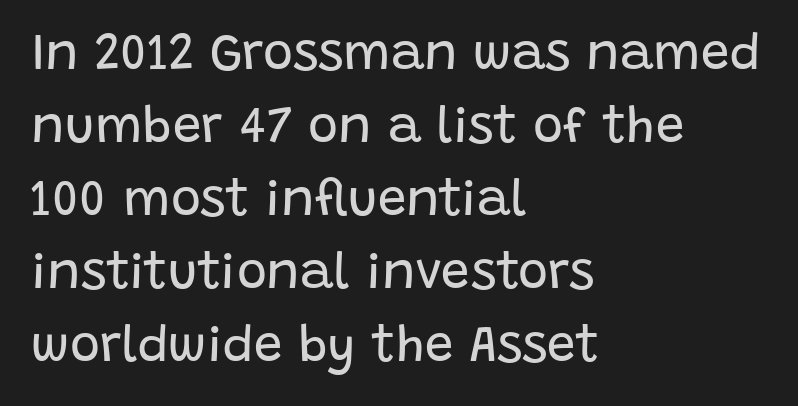
Q: Is the text bold? A: No.
Q: Is the text italic (slanted)? A: No, it is upright.
Q: Is the typeface a serif or a sans-serif typeface? A: Sans-serif.
Q: Is the text underlined? A: No.
Q: How is the paragraph aligned? A: Left-aligned.
Q: Is the spacing between letters normal or unusually wide? A: Normal.
Q: Is the spacing between lines tight, normal or loose? A: Normal.
Q: Width (condensed, normal, or wide)? A: Normal.
Q: Stroke contrast? A: Low.
Q: x-height? A: Large.
Q: Monospaced? A: No.
